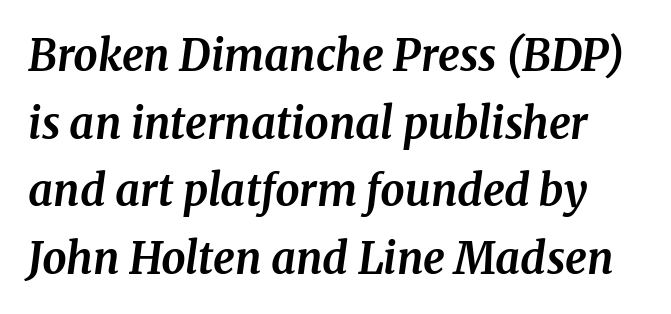
{"serif": "yes", "italic": "yes", "lean": "right", "slant_degrees": 8, "bold": "yes", "weight": "bold", "width": "normal", "stroke_contrast": "medium", "x_height": "medium", "monospaced": "no", "underline": "no", "line_spacing": "normal", "line_spacing_ratio": 1.57, "letter_spacing": "normal", "letter_spacing_em": 0.0, "glyph_px": 43}
